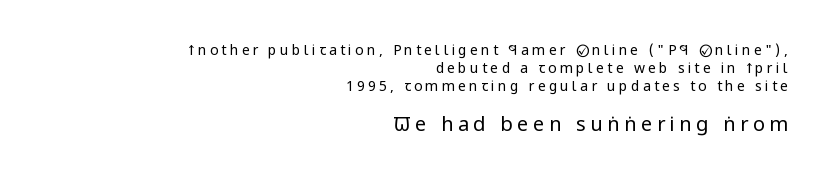
The image shows 20 px text type, upright; set right-aligned, normal line spacing (1.29x), unusually wide letter spacing (+0.23 em), not underlined; the second (bottom) block is 1.43x larger.
